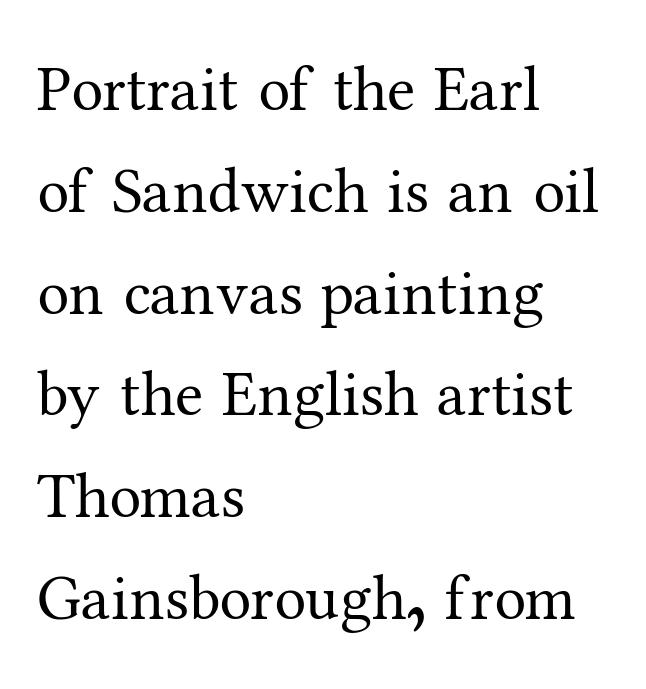
{"serif": "yes", "italic": "no", "bold": "no", "weight": "regular", "width": "normal", "stroke_contrast": "medium", "x_height": "medium", "monospaced": "no", "underline": "no", "align": "left", "line_spacing": "normal", "line_spacing_ratio": 1.59, "letter_spacing": "normal", "letter_spacing_em": 0.0, "glyph_px": 64}
